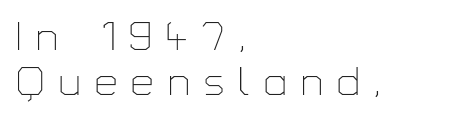
Q: Is the text bold? A: No.
Q: Is the text italic (slanted)? A: No, it is upright.
Q: Is the typeface a serif or a sans-serif typeface? A: Sans-serif.
Q: Is the text underlined? A: No.
Q: How is the paragraph aligned? A: Left-aligned.
Q: Is the spacing between letters normal or unusually wide? A: Unusually wide.
Q: Is the spacing between lines tight, normal or loose? A: Tight.
Q: Width (condensed, normal, or wide)? A: Normal.
Q: Stroke contrast? A: Low.
Q: x-height? A: Medium.
Q: Monospaced? A: No.
